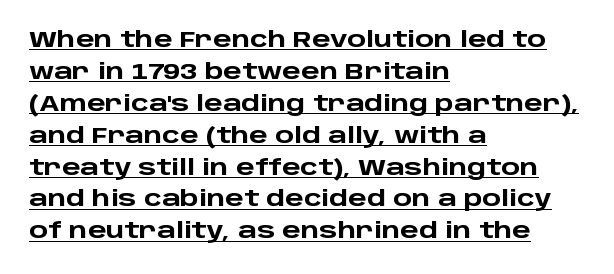
Honestly, the row spacing looks completely unremarkable. You'd pick this weight for a headline — it's a proper bold. Words appear dense and cohesive because spacing is normal. In CSS terms this would be text-align: left. The sample's only ornament is a line tracing under the words. The letters stand upright; this is a roman face.
